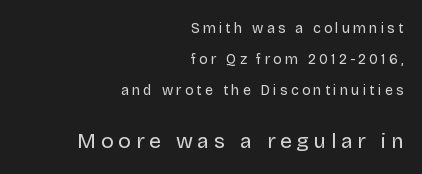
{"italic": "no", "bold": "no", "underline": "no", "align": "right", "line_spacing": "loose", "line_spacing_ratio": 2.2, "letter_spacing": "wide", "letter_spacing_em": 0.23, "larger_block": "second", "size_ratio": 1.5, "glyph_px": 21}
